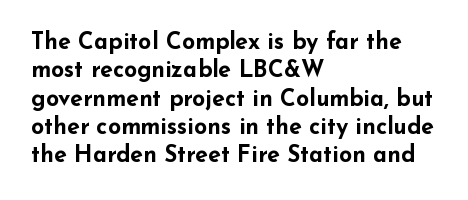
The image shows 23 px bold type, upright; set left-aligned, line spacing 1.23x, normal letter spacing, not underlined.
